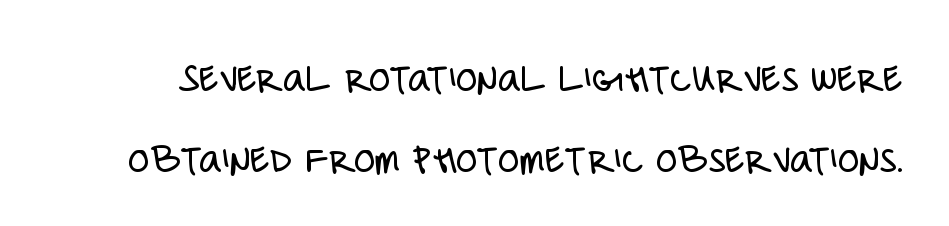
The image shows 44 px light, condensed sans-serif type, upright; set line spacing 1.83x, normal letter spacing, not underlined; low stroke contrast and a large x-height.
